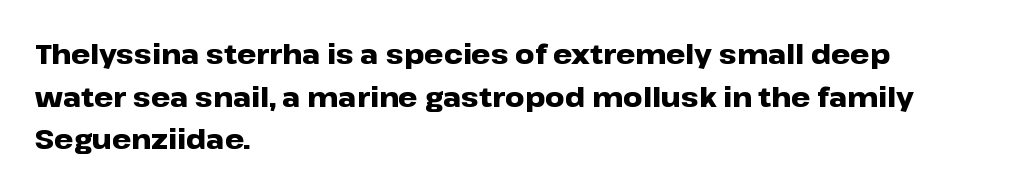
{"italic": "no", "bold": "yes", "underline": "no", "align": "left", "line_spacing": "normal", "line_spacing_ratio": 1.58, "letter_spacing": "normal", "letter_spacing_em": 0.0, "glyph_px": 27}
